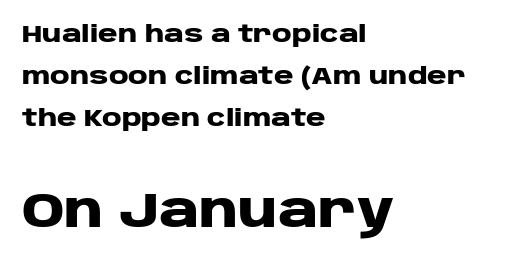
{"serif": "no", "italic": "no", "bold": "yes", "weight": "heavy", "width": "wide", "stroke_contrast": "low", "x_height": "large", "monospaced": "no", "underline": "no", "align": "left", "line_spacing_ratio": 1.76, "letter_spacing": "normal", "letter_spacing_em": 0.0, "larger_block": "second", "size_ratio": 2.04, "glyph_px": 49}
